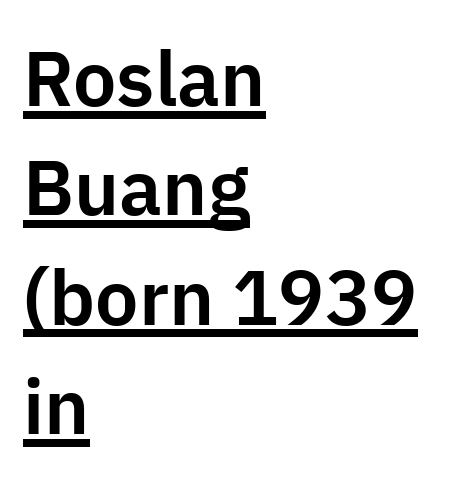
Q: Is the text italic (slanted)? A: No, it is upright.
Q: Is the typeface a serif or a sans-serif typeface? A: Sans-serif.
Q: Is the text underlined? A: Yes.
Q: How is the paragraph aligned? A: Left-aligned.
Q: Is the spacing between letters normal or unusually wide? A: Normal.
Q: Is the spacing between lines tight, normal or loose? A: Normal.
Q: Width (condensed, normal, or wide)? A: Normal.
Q: Stroke contrast? A: Low.
Q: x-height? A: Medium.
Q: Monospaced? A: No.
